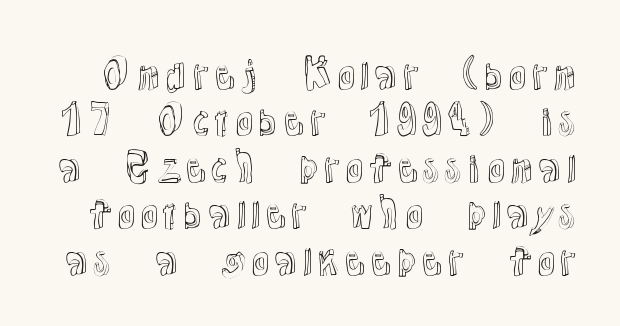
Q: Is the text italic (slanted)? A: No, it is upright.
Q: Is the text underlined? A: No.
Q: Is the spacing between letters normal or unusually wide? A: Normal.
Q: Width (condensed, normal, or wide)? A: Normal.
Q: x-height? A: Medium.
Q: Monospaced? A: No.
